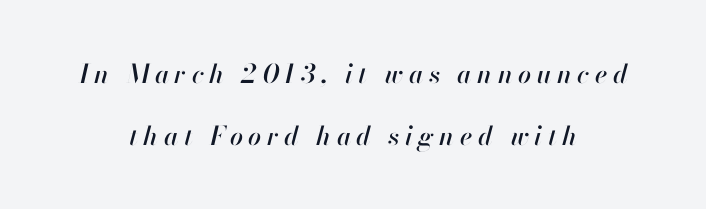
The rendering inserts visible extra space after every character. The space directly below the letters is spotless. The lines are spread far apart with generous leading. The face used here has a pronounced slope to its letters. If you folded the block vertically in half, each line would mirror itself in length.
